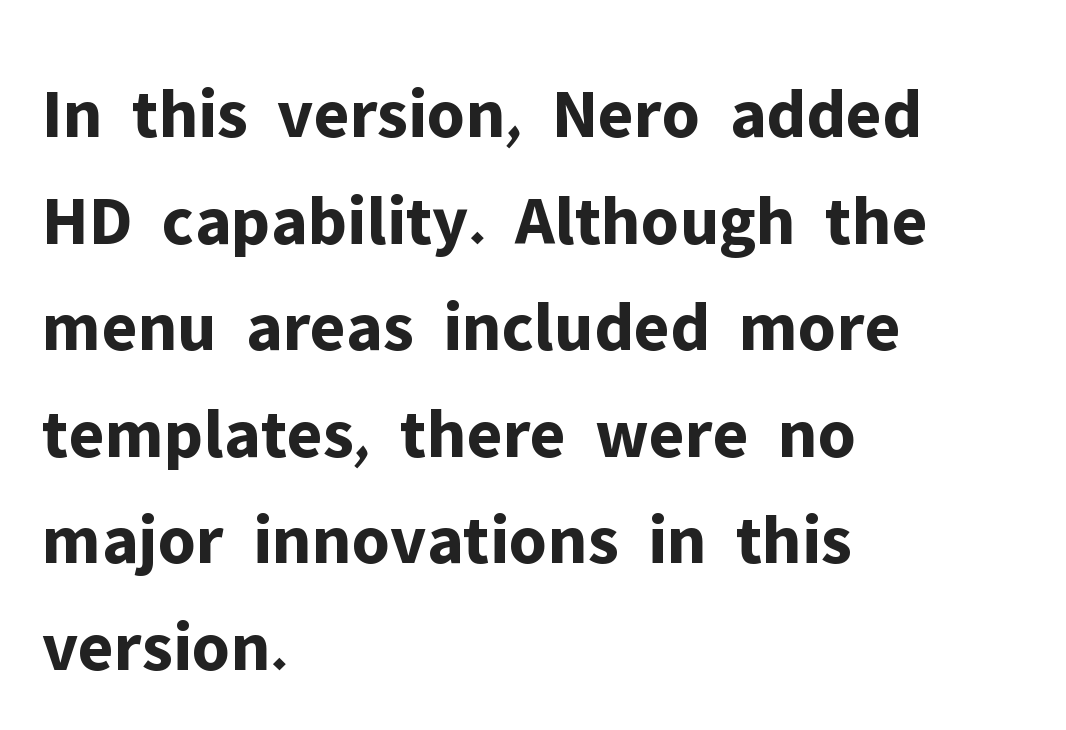
{"serif": "no", "italic": "no", "bold": "yes", "weight": "bold", "width": "normal", "stroke_contrast": "low", "x_height": "medium", "monospaced": "no", "underline": "no", "align": "left", "line_spacing": "normal", "line_spacing_ratio": 1.48, "letter_spacing": "normal", "letter_spacing_em": 0.0, "glyph_px": 72}
